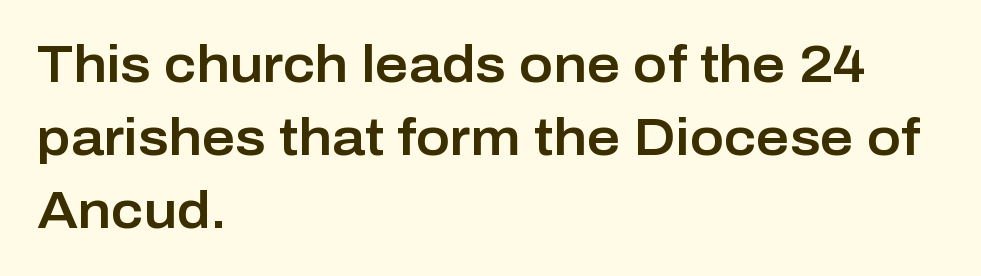
{"serif": "no", "italic": "no", "width": "normal", "stroke_contrast": "low", "x_height": "medium", "monospaced": "no", "underline": "no", "align": "left", "line_spacing": "normal", "line_spacing_ratio": 1.43, "letter_spacing": "normal", "letter_spacing_em": 0.0, "glyph_px": 51}
